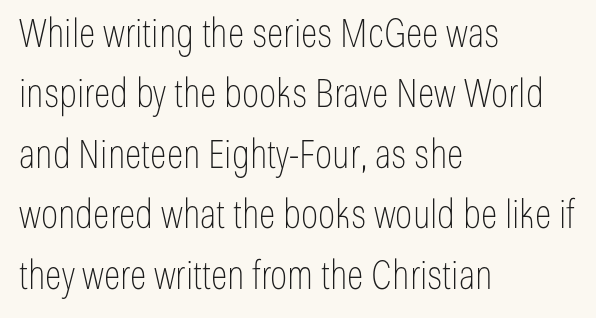
Q: Is the text bold? A: No.
Q: Is the text italic (slanted)? A: No, it is upright.
Q: Is the typeface a serif or a sans-serif typeface? A: Sans-serif.
Q: Is the text underlined? A: No.
Q: How is the paragraph aligned? A: Left-aligned.
Q: Is the spacing between letters normal or unusually wide? A: Normal.
Q: Is the spacing between lines tight, normal or loose? A: Normal.
Q: Width (condensed, normal, or wide)? A: Condensed.
Q: Stroke contrast? A: Low.
Q: x-height? A: Medium.
Q: Monospaced? A: No.
